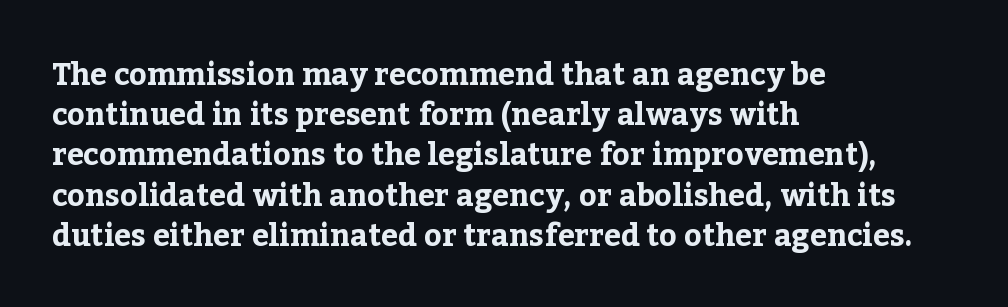
The image shows 30 px bold serif type, upright; set left-aligned, normal line spacing (1.34x), normal letter spacing, not underlined; low stroke contrast and a medium x-height.
